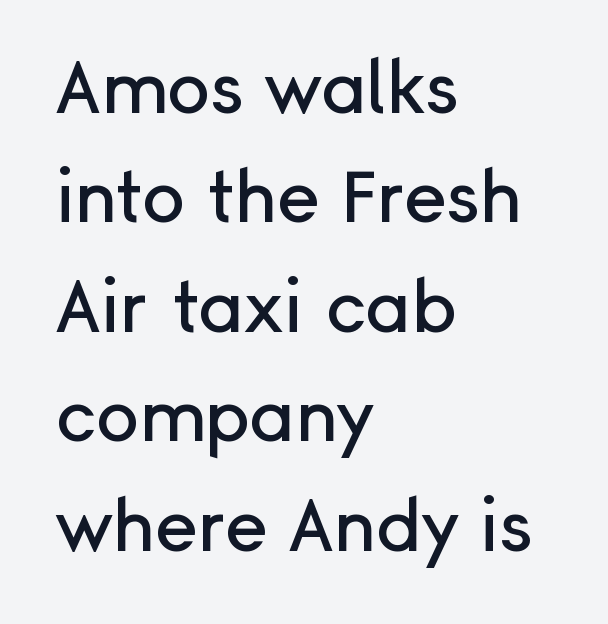
Q: Is the text italic (slanted)? A: No, it is upright.
Q: Is the typeface a serif or a sans-serif typeface? A: Sans-serif.
Q: Is the text underlined? A: No.
Q: How is the paragraph aligned? A: Left-aligned.
Q: Is the spacing between letters normal or unusually wide? A: Normal.
Q: Is the spacing between lines tight, normal or loose? A: Normal.
Q: Width (condensed, normal, or wide)? A: Normal.
Q: Stroke contrast? A: Low.
Q: x-height? A: Medium.
Q: Monospaced? A: No.
